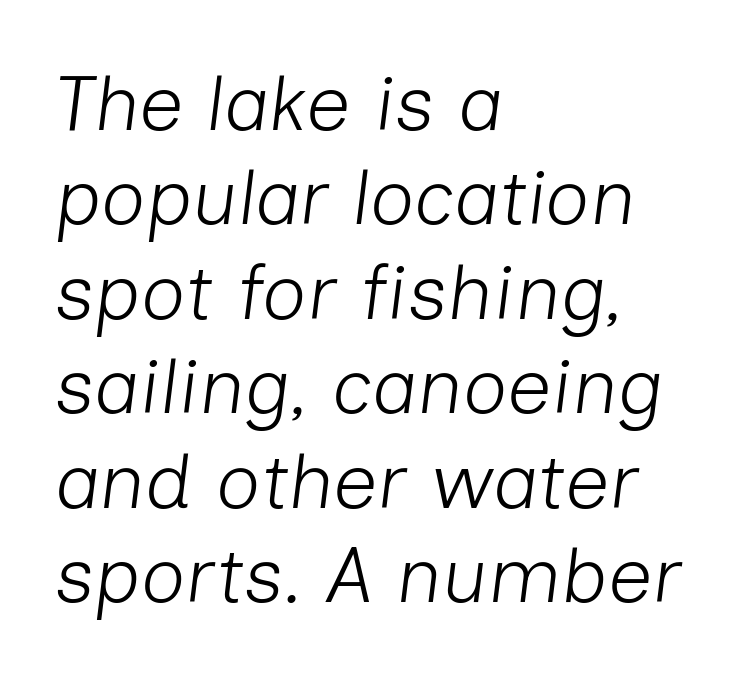
The image shows 78 px light type, italic (leaning right); set left-aligned, line spacing 1.21x, normal letter spacing, not underlined; low stroke contrast and a medium x-height.
